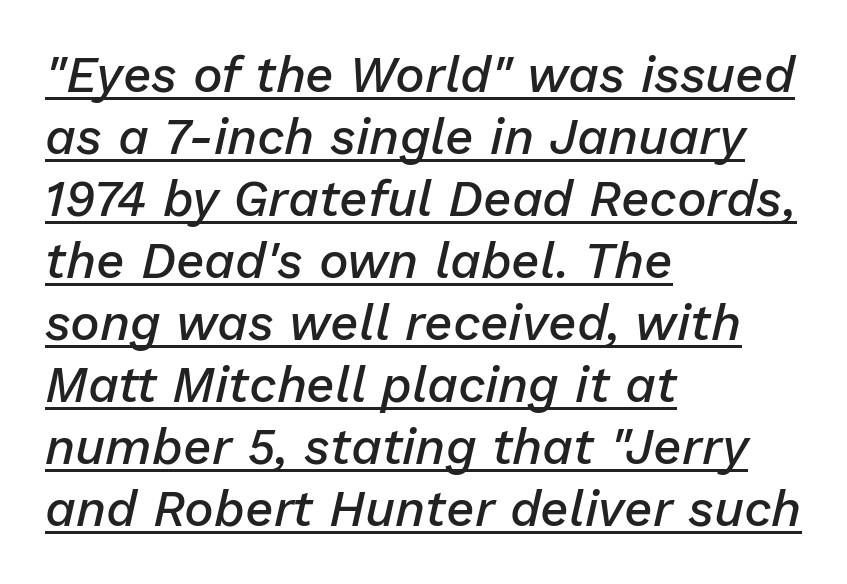
{"italic": "yes", "lean": "right", "slant_degrees": 13, "bold": "semi", "weight": "semibold", "width": "normal", "stroke_contrast": "low", "x_height": "medium", "monospaced": "no", "underline": "yes", "align": "left", "line_spacing_ratio": 1.24, "letter_spacing": "normal", "letter_spacing_em": 0.0, "glyph_px": 50}
